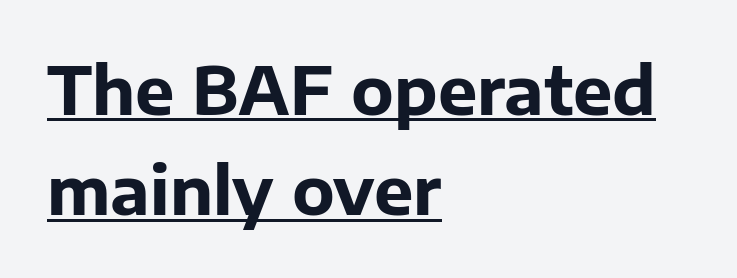
The image shows 66 px bold sans-serif type, upright; set left-aligned, normal line spacing (1.52x), normal letter spacing, underlined; low stroke contrast and a medium x-height.
